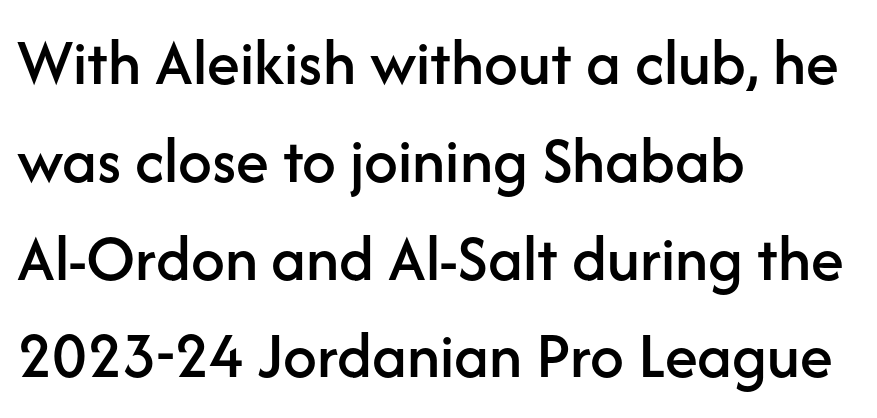
The image shows 67 px sans-serif type, upright; set left-aligned, normal line spacing (1.46x), normal letter spacing, not underlined; low stroke contrast and a medium x-height.
